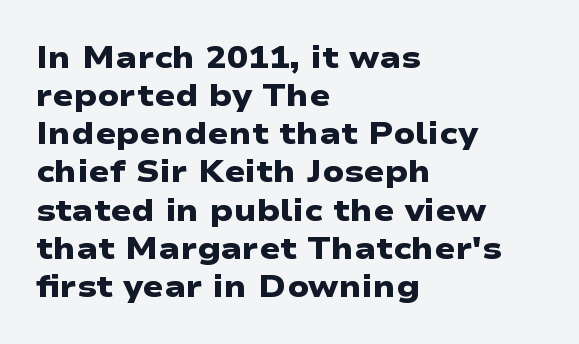
{"serif": "no", "bold": "yes", "weight": "heavy", "width": "wide", "stroke_contrast": "low", "x_height": "medium", "monospaced": "no", "underline": "no", "align": "left", "line_spacing_ratio": 1.23, "letter_spacing": "normal", "letter_spacing_em": 0.0, "glyph_px": 31}
